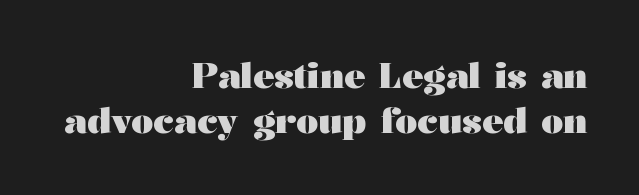
The image shows 35 px heavy, wide serif type, upright; set right-aligned, normal line spacing (1.28x), normal letter spacing, not underlined; medium stroke contrast and a medium x-height.
